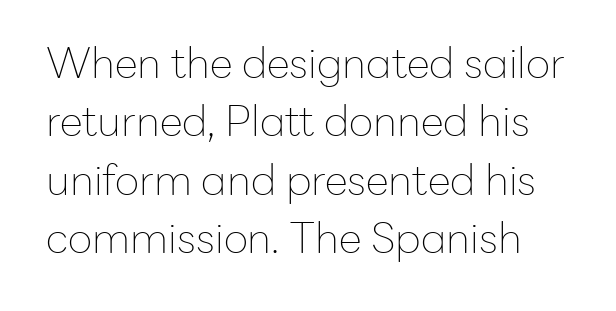
Q: Is the text bold? A: No.
Q: Is the text italic (slanted)? A: No, it is upright.
Q: Is the typeface a serif or a sans-serif typeface? A: Sans-serif.
Q: Is the text underlined? A: No.
Q: Is the spacing between letters normal or unusually wide? A: Normal.
Q: Is the spacing between lines tight, normal or loose? A: Normal.
Q: Width (condensed, normal, or wide)? A: Normal.
Q: Stroke contrast? A: Low.
Q: x-height? A: Medium.
Q: Monospaced? A: No.
